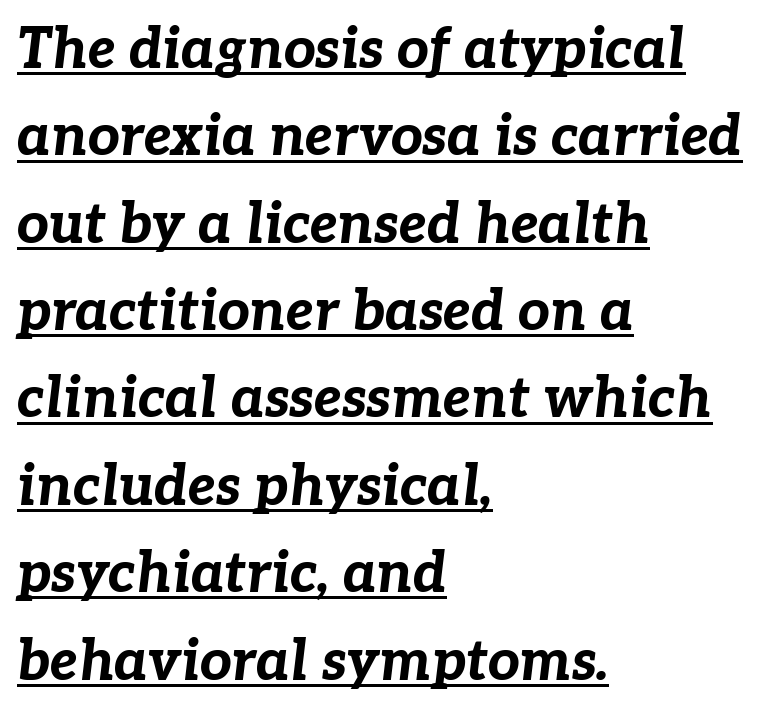
{"italic": "yes", "lean": "right", "slant_degrees": 7, "bold": "yes", "weight": "bold", "width": "normal", "stroke_contrast": "low", "x_height": "medium", "monospaced": "no", "underline": "yes", "align": "left", "line_spacing": "normal", "line_spacing_ratio": 1.56, "letter_spacing": "normal", "letter_spacing_em": 0.0, "glyph_px": 56}
